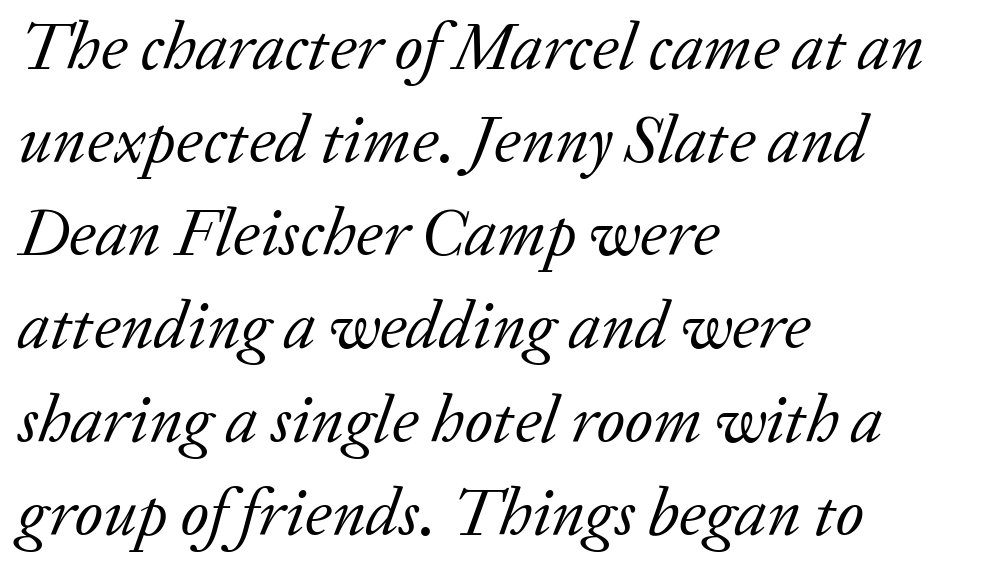
You could call the tracking neutral — neither tight nor loose. The typeface has the unassuming heft of standard copy or less. These lines stack with their left ends in a neat column. The rendering uses natural spacing where letterforms have individual widths. Does the lettering tilt? It does — this is italic. If you measured baseline to baseline, you'd find a middling distance.
